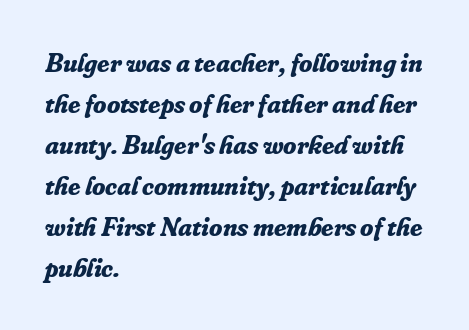
{"italic": "yes", "lean": "right", "slant_degrees": 16, "bold": "yes", "underline": "no", "align": "left", "line_spacing": "normal", "line_spacing_ratio": 1.52, "letter_spacing": "normal", "letter_spacing_em": 0.0, "glyph_px": 27}
